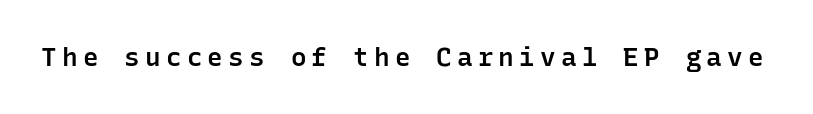
Q: Is the text bold? A: Semi-bold.
Q: Is the text italic (slanted)? A: No, it is upright.
Q: Is the text underlined? A: No.
Q: Is the spacing between letters normal or unusually wide? A: Unusually wide.
